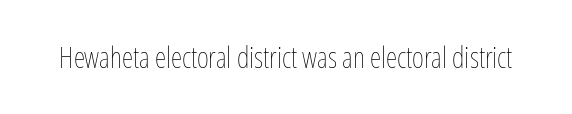
The image shows 29 px thin, condensed type, upright; set normal letter spacing, not underlined; low stroke contrast and a medium x-height.
